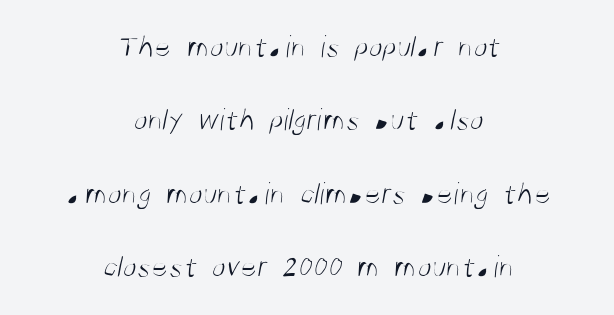
The image shows 32 px light, condensed sans-serif type; set centered, loose line spacing (2.29x), normal letter spacing, not underlined; medium stroke contrast and a large x-height.
